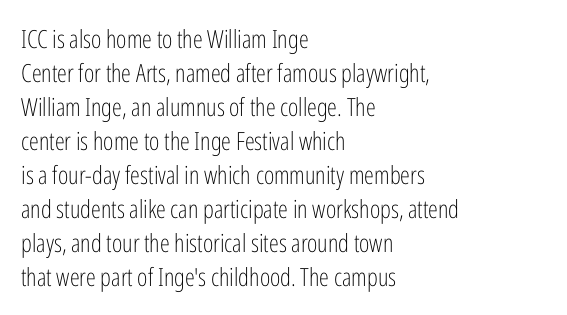
The image shows 25 px text type, upright; set left-aligned, normal line spacing (1.36x), normal letter spacing, not underlined.
